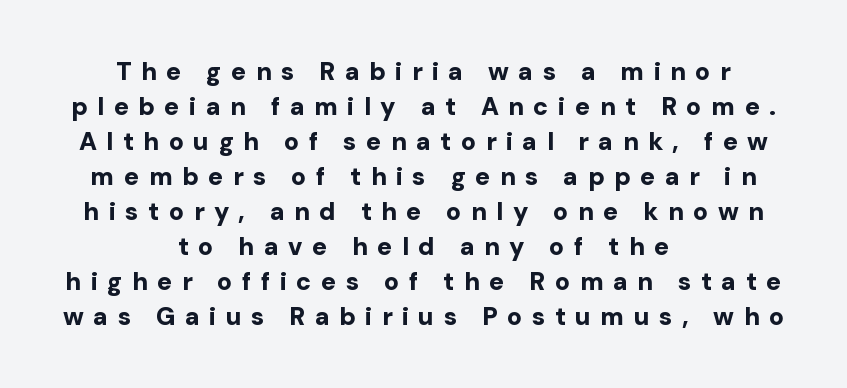
Q: Is the text bold? A: Yes.
Q: Is the text italic (slanted)? A: No, it is upright.
Q: Is the text underlined? A: No.
Q: How is the paragraph aligned? A: Centered.
Q: Is the spacing between letters normal or unusually wide? A: Unusually wide.
Q: Is the spacing between lines tight, normal or loose? A: Normal.
